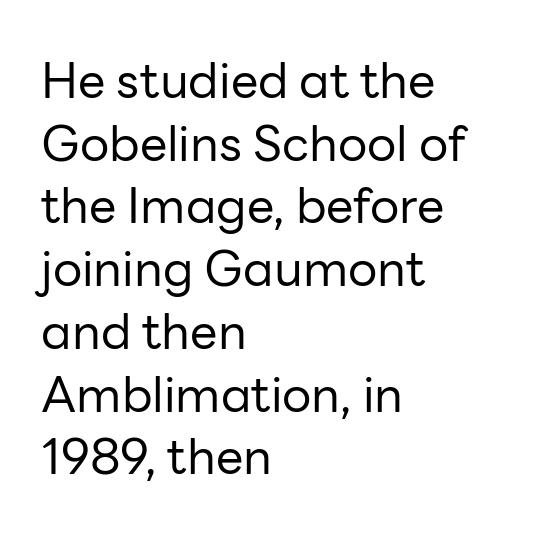
Q: Is the text bold? A: No.
Q: Is the text italic (slanted)? A: No, it is upright.
Q: Is the typeface a serif or a sans-serif typeface? A: Sans-serif.
Q: Is the text underlined? A: No.
Q: How is the paragraph aligned? A: Left-aligned.
Q: Is the spacing between letters normal or unusually wide? A: Normal.
Q: Is the spacing between lines tight, normal or loose? A: Normal.
Q: Width (condensed, normal, or wide)? A: Normal.
Q: Stroke contrast? A: Low.
Q: x-height? A: Medium.
Q: Monospaced? A: No.
